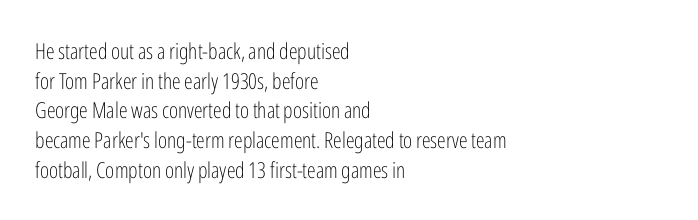
The image shows 22 px text type, upright; set left-aligned, normal line spacing (1.35x), normal letter spacing, not underlined.
